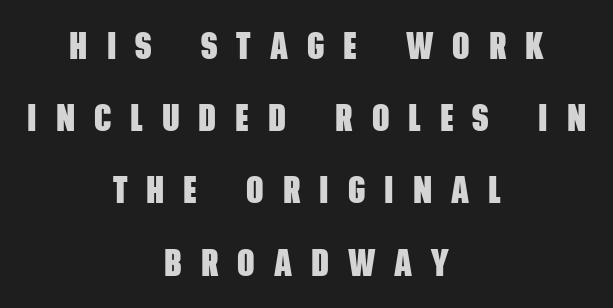
{"serif": "no", "bold": "yes", "weight": "heavy", "width": "condensed", "stroke_contrast": "low", "x_height": "large", "monospaced": "no", "underline": "no", "align": "center", "line_spacing": "loose", "line_spacing_ratio": 1.9, "letter_spacing": "wide", "letter_spacing_em": 0.5, "glyph_px": 38}
